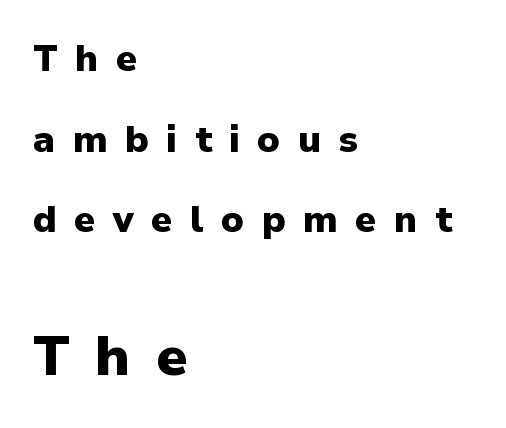
The image shows 55 px heavy sans-serif type, upright; set left-aligned, loose line spacing (2.18x), unusually wide letter spacing (+0.47 em), not underlined; the second (bottom) block is 1.49x larger; low stroke contrast and a medium x-height.
